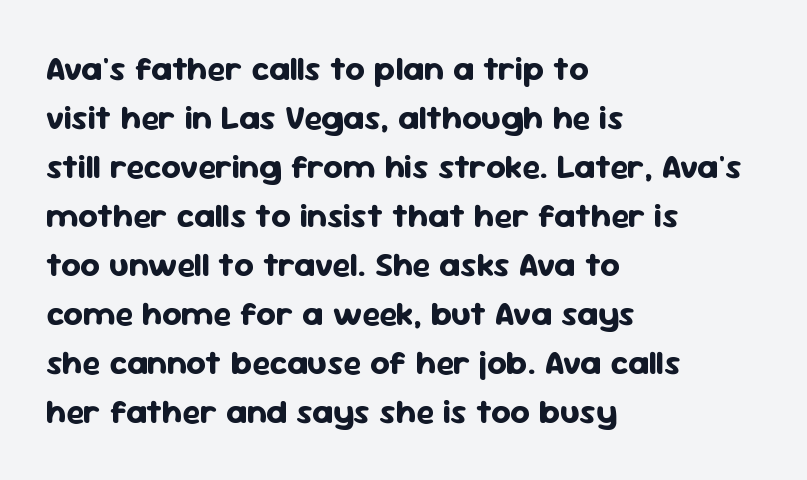
{"serif": "no", "italic": "no", "bold": "yes", "weight": "bold", "width": "normal", "stroke_contrast": "low", "x_height": "medium", "monospaced": "no", "underline": "no", "align": "left", "line_spacing": "normal", "line_spacing_ratio": 1.44, "letter_spacing": "normal", "letter_spacing_em": 0.0, "glyph_px": 34}
